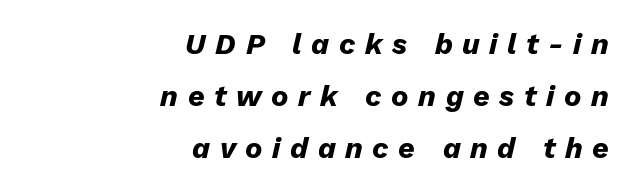
Q: Is the text bold? A: Yes.
Q: Is the text italic (slanted)? A: Yes, it leans right by about 13 degrees.
Q: Is the text underlined? A: No.
Q: How is the paragraph aligned? A: Right-aligned.
Q: Is the spacing between letters normal or unusually wide? A: Unusually wide.
Q: Width (condensed, normal, or wide)? A: Normal.
Q: Stroke contrast? A: Low.
Q: x-height? A: Medium.
Q: Monospaced? A: No.
